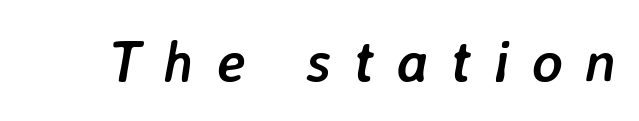
Q: Is the text bold? A: Yes.
Q: Is the text italic (slanted)? A: Yes, it leans right by about 7 degrees.
Q: Is the text underlined? A: No.
Q: Is the spacing between letters normal or unusually wide? A: Unusually wide.
Q: Width (condensed, normal, or wide)? A: Normal.
Q: Stroke contrast? A: Low.
Q: x-height? A: Medium.
Q: Monospaced? A: No.
